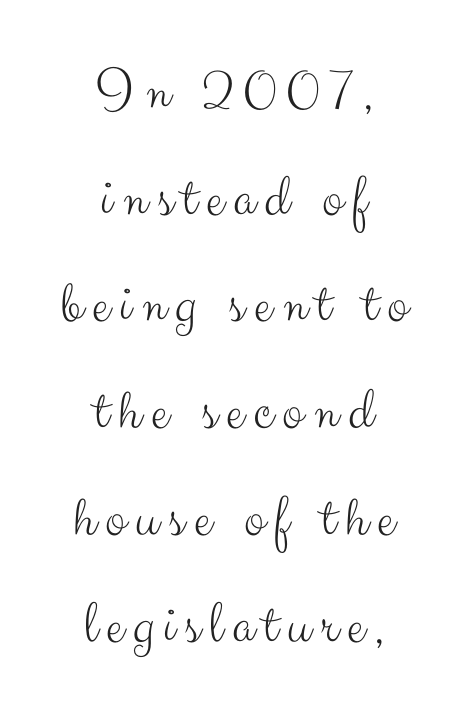
The rendering uses natural spacing where letterforms have individual widths. If you folded the block vertically in half, each line would mirror itself in length. A sans-serif font was chosen for this passage. Vertical stems look standard width or narrower in stroke.
